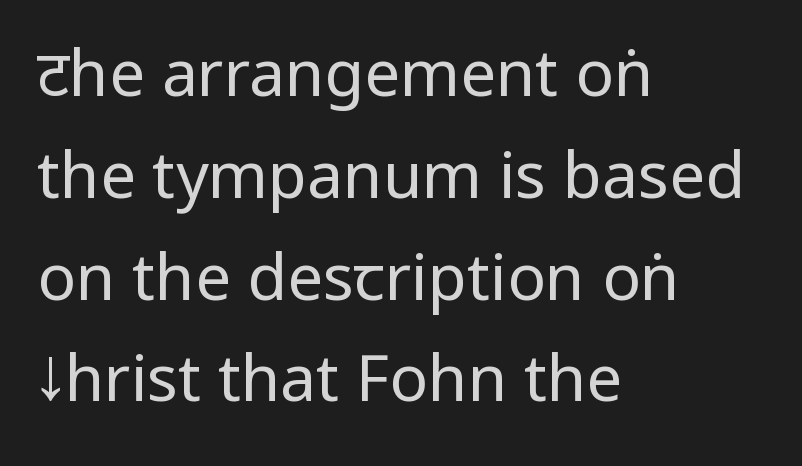
The image shows 64 px regular-weight, condensed sans-serif type, upright; set left-aligned, normal line spacing (1.59x), normal letter spacing, not underlined; low stroke contrast and a large x-height.
